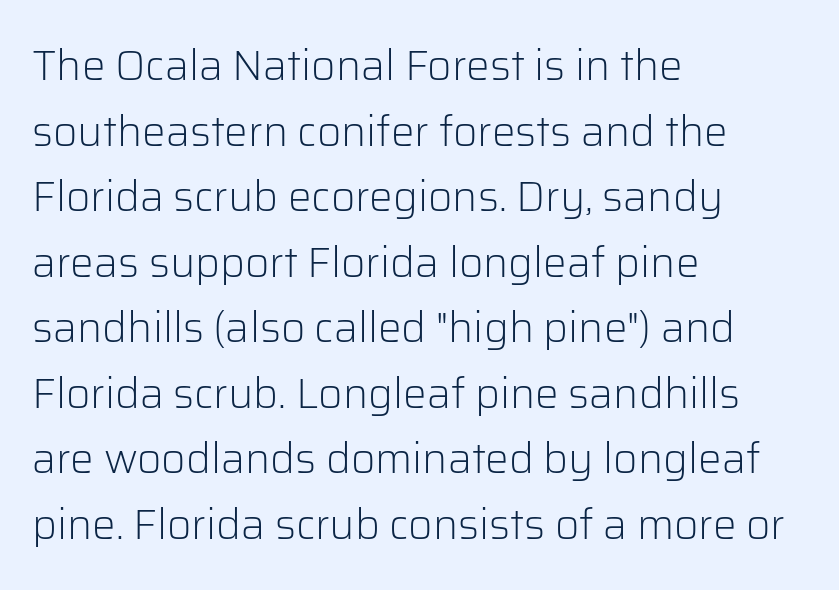
The image shows 42 px light sans-serif type, upright; set left-aligned, normal line spacing (1.56x), normal letter spacing, not underlined; low stroke contrast and a medium x-height.
